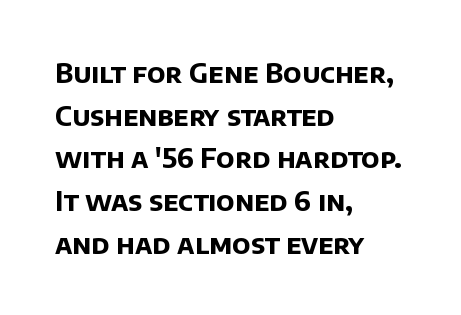
{"bold": "yes", "underline": "no", "align": "left", "line_spacing": "normal", "line_spacing_ratio": 1.58, "letter_spacing": "normal", "letter_spacing_em": 0.0, "glyph_px": 27}
